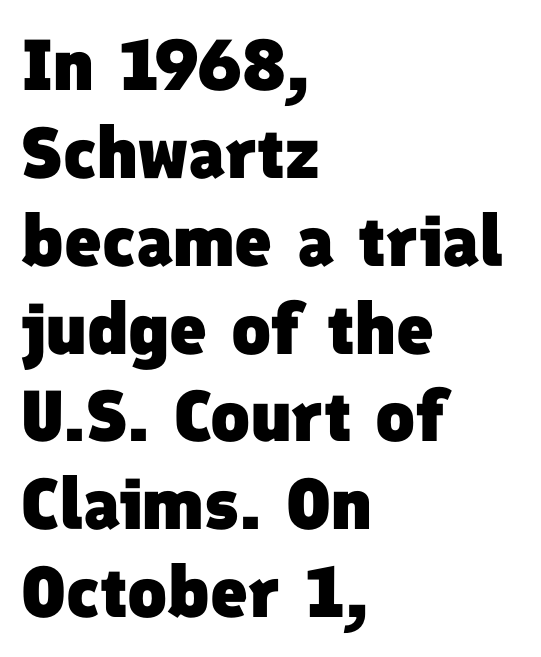
Q: Is the text bold? A: Yes.
Q: Is the typeface a serif or a sans-serif typeface? A: Sans-serif.
Q: Is the text underlined? A: No.
Q: How is the paragraph aligned? A: Left-aligned.
Q: Is the spacing between letters normal or unusually wide? A: Normal.
Q: Width (condensed, normal, or wide)? A: Normal.
Q: Stroke contrast? A: Low.
Q: x-height? A: Medium.
Q: Monospaced? A: No.
